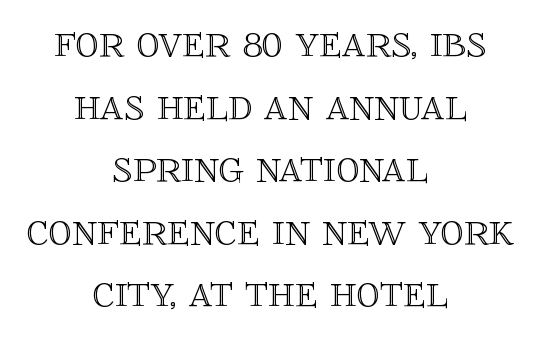
Q: Is the text italic (slanted)? A: No, it is upright.
Q: Is the text underlined? A: No.
Q: How is the paragraph aligned? A: Centered.
Q: Is the spacing between letters normal or unusually wide? A: Normal.
Q: Is the spacing between lines tight, normal or loose? A: Normal.
Q: Width (condensed, normal, or wide)? A: Normal.
Q: x-height? A: Large.
Q: Monospaced? A: No.
